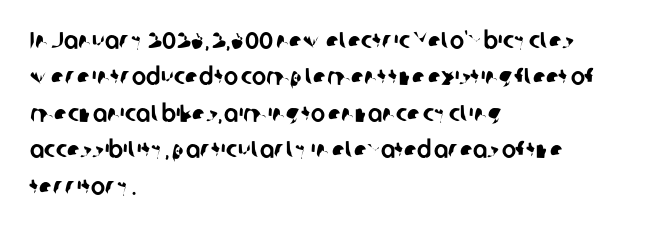
{"underline": "no", "align": "left", "line_spacing": "normal", "line_spacing_ratio": 1.52, "letter_spacing": "normal", "letter_spacing_em": 0.0, "glyph_px": 24}
